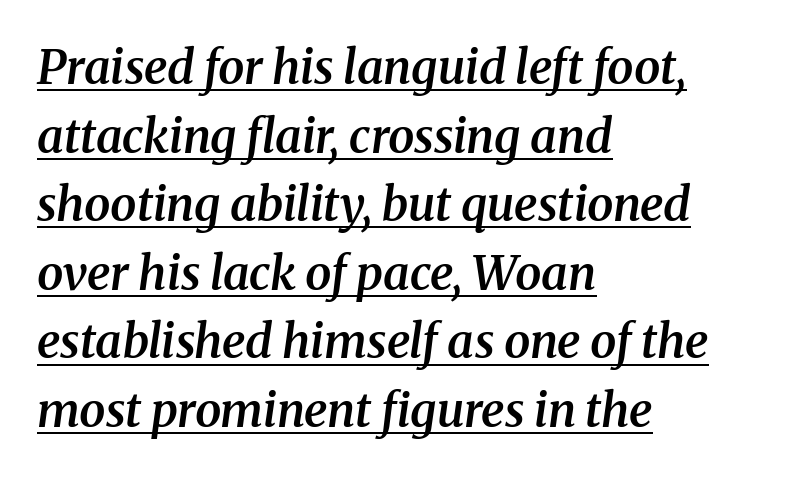
{"serif": "yes", "italic": "yes", "lean": "right", "slant_degrees": 8, "bold": "semi", "weight": "semibold", "width": "normal", "stroke_contrast": "medium", "x_height": "medium", "monospaced": "no", "underline": "yes", "align": "left", "line_spacing": "normal", "line_spacing_ratio": 1.46, "letter_spacing": "normal", "letter_spacing_em": 0.0, "glyph_px": 47}
